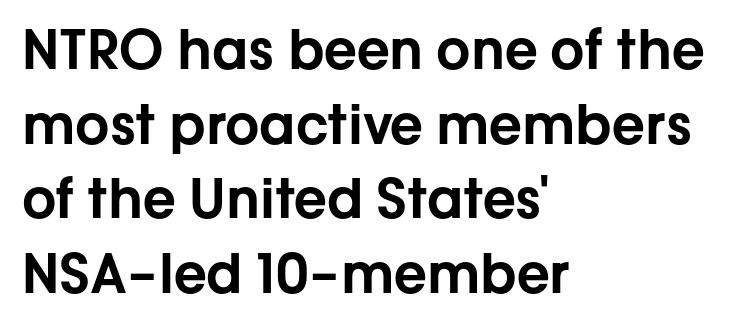
The image shows 54 px sans-serif type, upright; set left-aligned, normal line spacing (1.38x), normal letter spacing, not underlined; low stroke contrast and a medium x-height.
